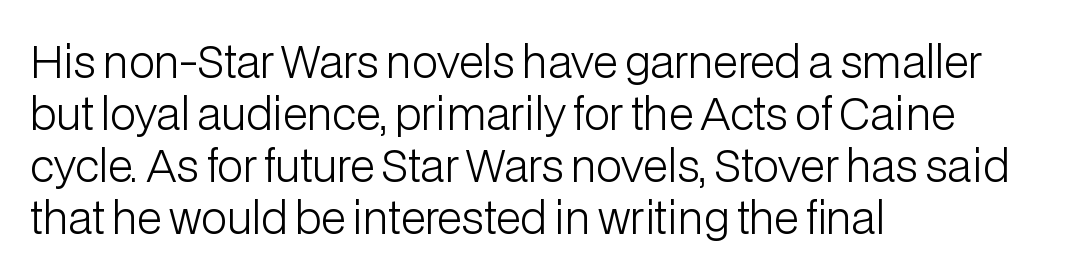
The image shows 43 px light sans-serif type, upright; set left-aligned, line spacing 1.21x, normal letter spacing, not underlined; low stroke contrast and a medium x-height.
